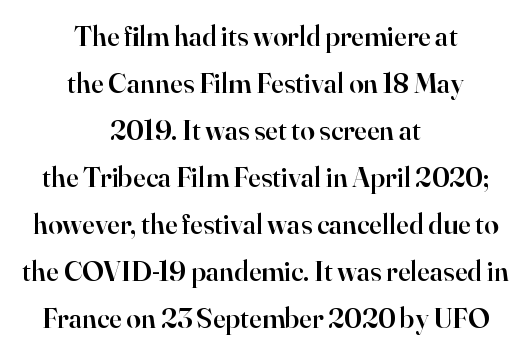
Q: Is the text bold? A: Semi-bold.
Q: Is the text italic (slanted)? A: No, it is upright.
Q: Is the typeface a serif or a sans-serif typeface? A: Serif.
Q: Is the text underlined? A: No.
Q: How is the paragraph aligned? A: Centered.
Q: Is the spacing between letters normal or unusually wide? A: Normal.
Q: Is the spacing between lines tight, normal or loose? A: Normal.
Q: Width (condensed, normal, or wide)? A: Normal.
Q: Stroke contrast? A: High.
Q: x-height? A: Small.
Q: Monospaced? A: No.
